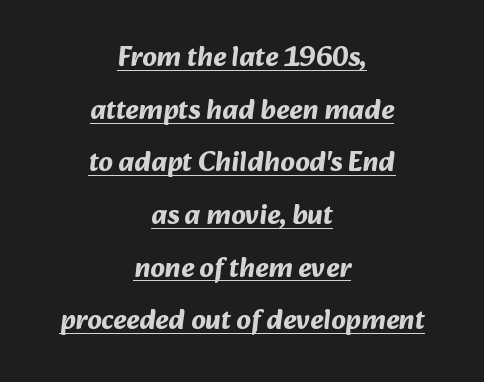
Spacing verdict: proportional, widths tailored to each character. These words are printed bold, with thick strokes throughout. Typeset on center — no edge is straight. This sample uses a sans-serif face.
